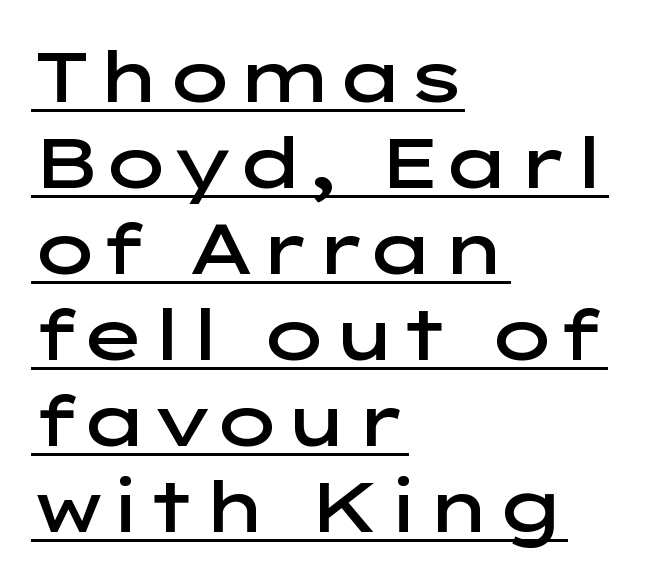
The image shows 71 px semibold, wide sans-serif type, upright; set left-aligned, line spacing 1.21x, normal letter spacing, underlined; low stroke contrast and a medium x-height.
